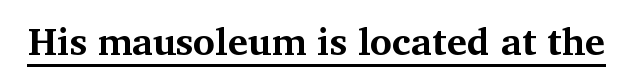
Pretty heavy lettering here — definitely bold. Is there any slant? The stems are plumb. Tracking value appears to be zero — textbook default spacing. This is underlined copy, the kind a proofreader might mark for attention.
